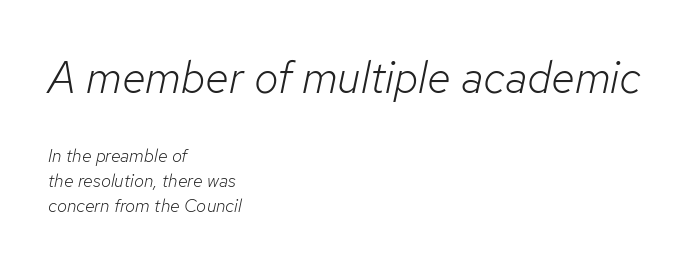
The image shows 44 px light type, italic (leaning right); set left-aligned, normal line spacing (1.37x), normal letter spacing, not underlined; the first (top) block is 2.44x larger; low stroke contrast and a medium x-height.
